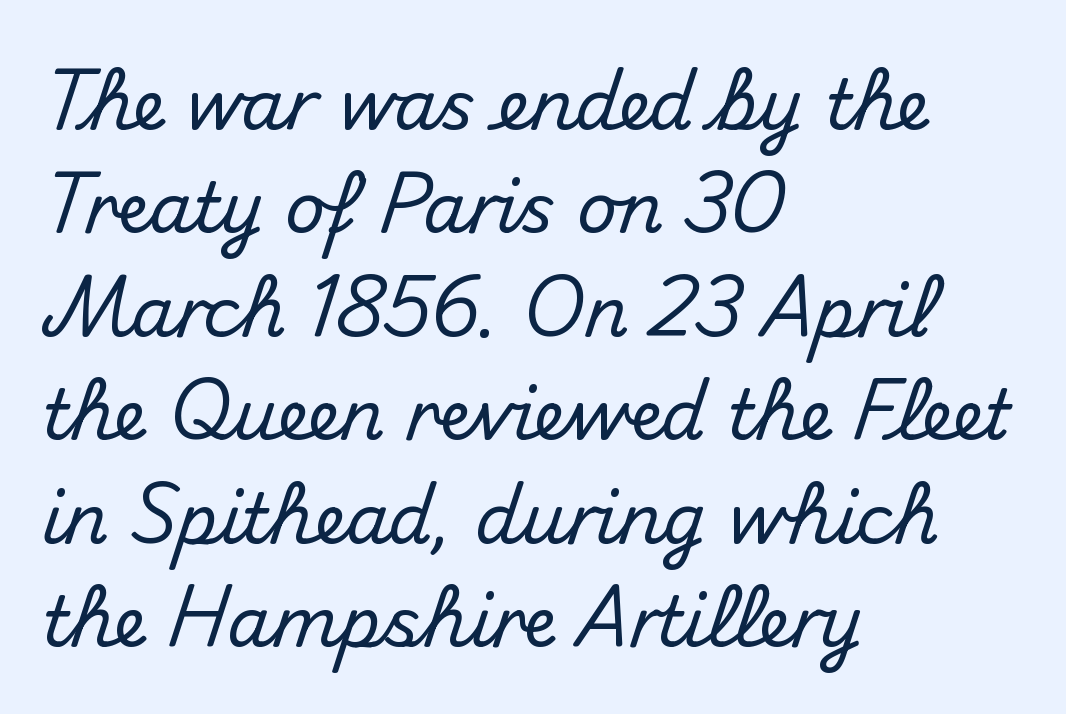
One glance says typical: line gaps are just what's usual. Horizontally, the lines are justified to the leading edge only. Character widths vary here, with narrow letters taking less room than wide ones.
